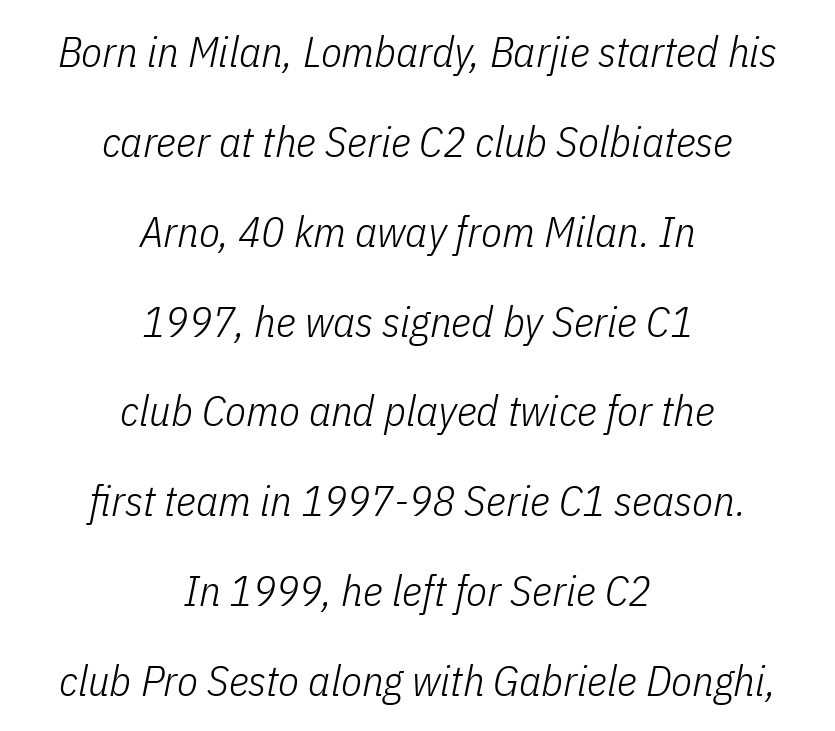
The image shows 43 px light, condensed type, italic (leaning right); set centered, loose line spacing (2.09x), normal letter spacing, not underlined; low stroke contrast and a medium x-height.
